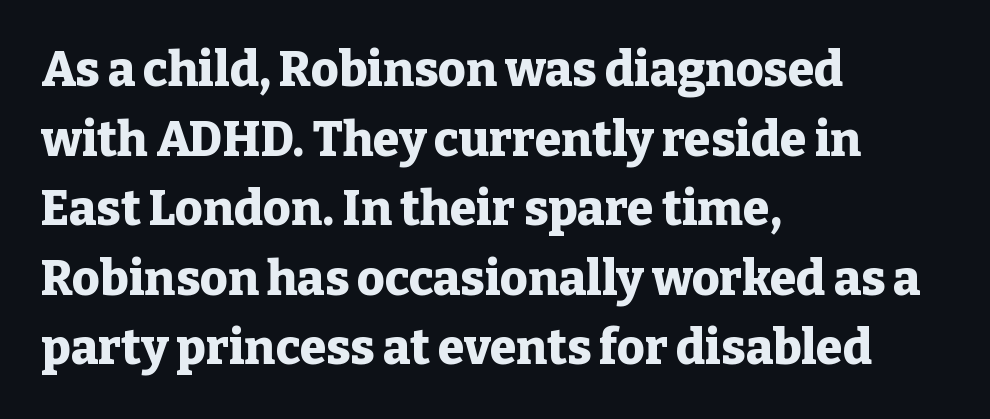
{"serif": "yes", "italic": "no", "bold": "yes", "weight": "heavy", "width": "normal", "stroke_contrast": "low", "x_height": "medium", "monospaced": "no", "underline": "no", "align": "left", "line_spacing": "normal", "line_spacing_ratio": 1.45, "letter_spacing": "normal", "letter_spacing_em": 0.0, "glyph_px": 48}
